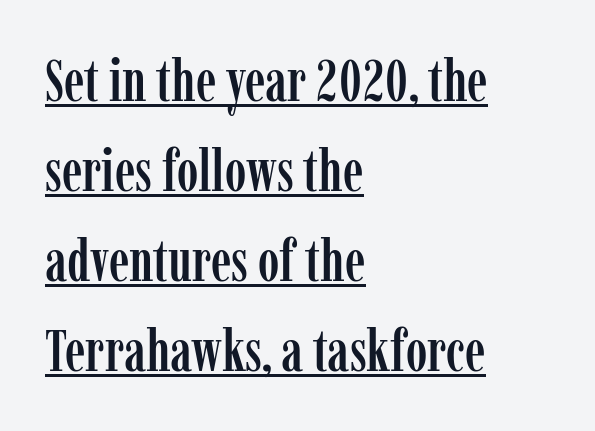
Glance below the letters and you will spot a drawn line. Serif or sans? Serif — the stroke terminals have little feet. Varying glyph widths throughout — classic text-font behaviour. Compared with typical paragraphs, the rows here are spaced about the same.
